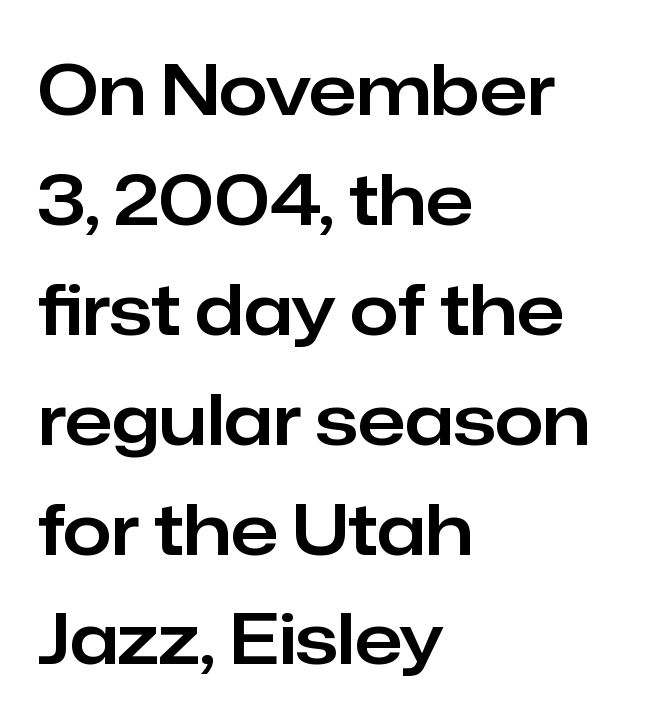
It's the straight-up-and-down kind of type. Underline: absent. Leftover space on each line is placed entirely after the last word. The designer went with a sans here, leaving each stem footless. You could not count columns in this text — the font is proportionally spaced. Summary of vertical rhythm: regular, with standard interline spacing.
